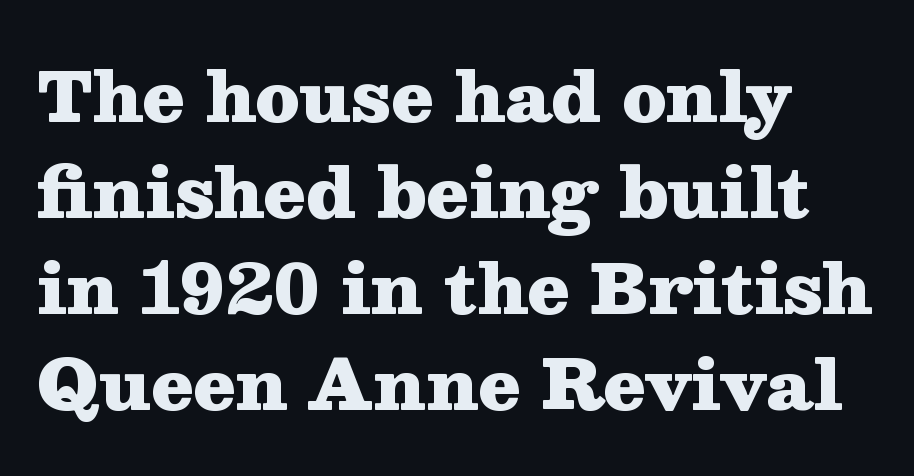
This block has exactly the height ordinary leading produces. Nothing unusual about the tracking: characters are spaced as the font intends. Serif or sans? Serif — the stroke terminals have little feet. The face used here is proportionally spaced, like ordinary book or web type. Upright lettering throughout.
